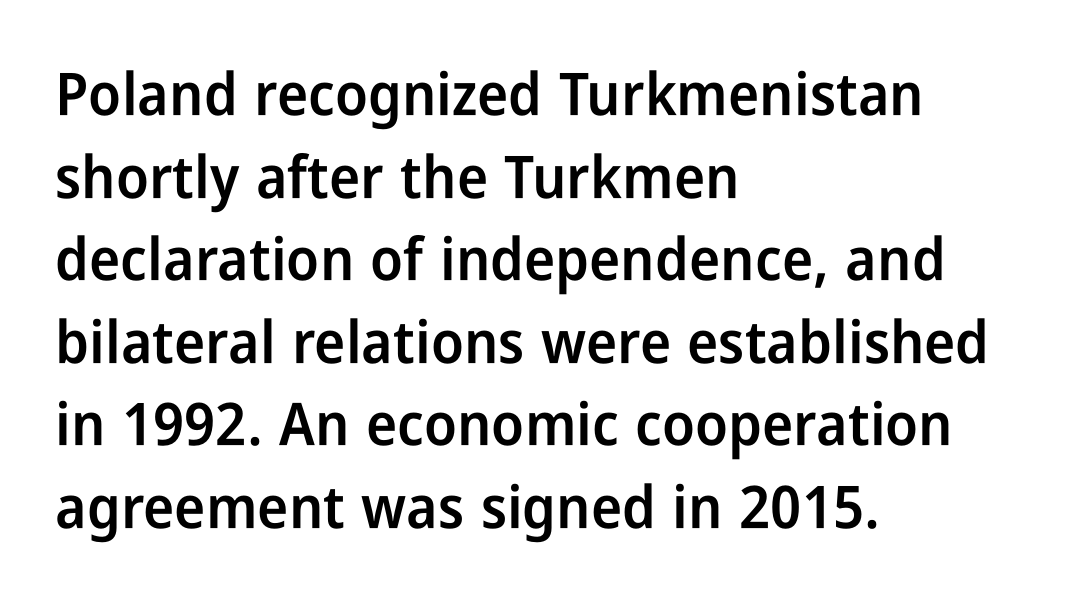
{"serif": "no", "italic": "no", "bold": "semi", "weight": "semibold", "width": "condensed", "stroke_contrast": "low", "x_height": "medium", "monospaced": "no", "underline": "no", "align": "left", "line_spacing": "normal", "line_spacing_ratio": 1.4, "letter_spacing": "normal", "letter_spacing_em": 0.0, "glyph_px": 59}
